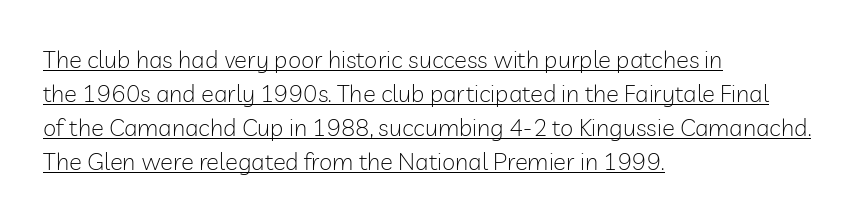
{"italic": "no", "bold": "no", "underline": "yes", "align": "left", "line_spacing": "normal", "line_spacing_ratio": 1.41, "letter_spacing": "normal", "letter_spacing_em": 0.0, "glyph_px": 24}
